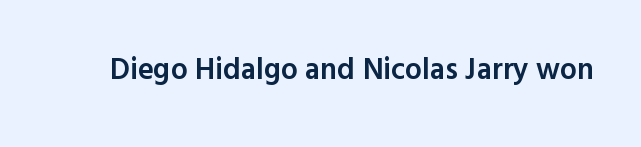
{"serif": "no", "italic": "no", "bold": "semi", "weight": "semibold", "width": "normal", "x_height": "medium", "monospaced": "no", "underline": "no", "letter_spacing": "normal", "letter_spacing_em": 0.0, "glyph_px": 30}
